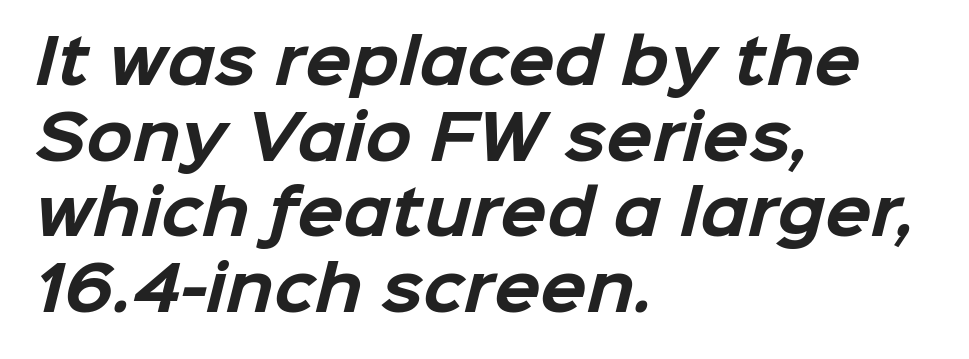
The image shows 61 px bold sans-serif type; set left-aligned, line spacing 1.24x, normal letter spacing, not underlined; low stroke contrast and a medium x-height.
